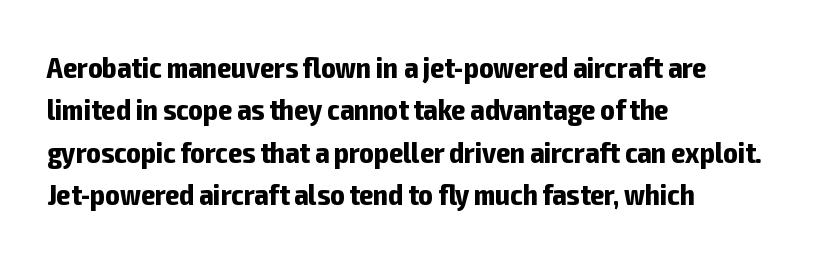
This sample uses a sans-serif face. Summary of vertical rhythm: regular, with standard interline spacing. The strokes are fattened all the way to bold. Posture: upright roman. The letterforms sit shoulder to shoulder at normal distance. Alignment: flush left.
